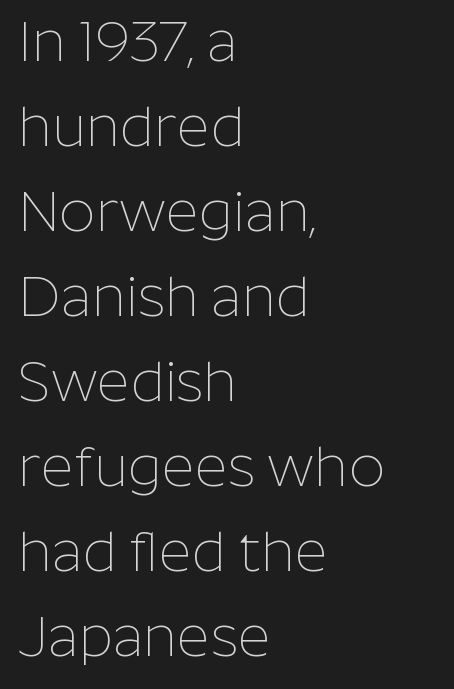
Q: Is the text bold? A: No.
Q: Is the text italic (slanted)? A: No, it is upright.
Q: Is the typeface a serif or a sans-serif typeface? A: Sans-serif.
Q: Is the text underlined? A: No.
Q: How is the paragraph aligned? A: Left-aligned.
Q: Is the spacing between letters normal or unusually wide? A: Normal.
Q: Is the spacing between lines tight, normal or loose? A: Normal.
Q: Width (condensed, normal, or wide)? A: Normal.
Q: Stroke contrast? A: Low.
Q: x-height? A: Medium.
Q: Monospaced? A: No.
